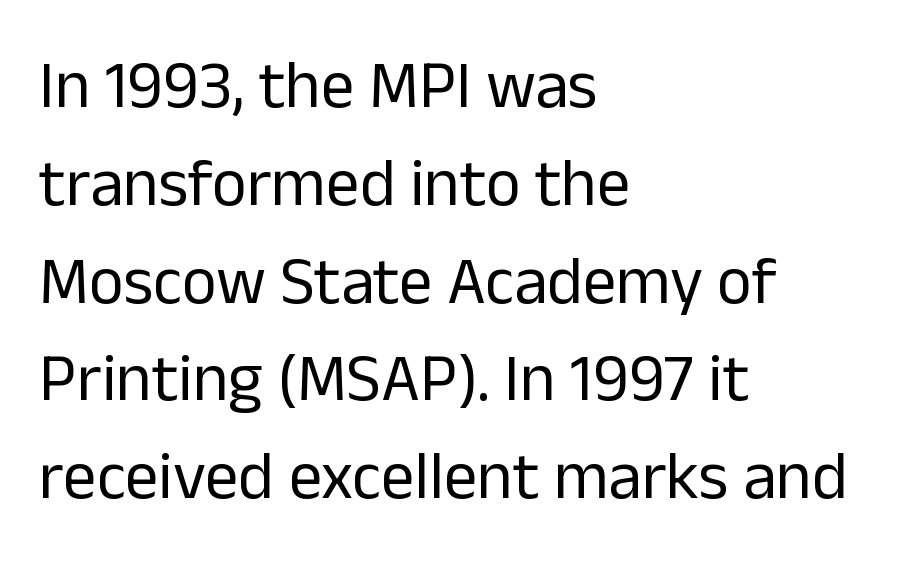
Varying glyph widths throughout — classic text-font behaviour. Words appear dense and cohesive because spacing is normal. Summary of weight: not heavy and not bold. Check under the words: just untouched page. This sample uses an upright cut, with every glyph sitting square on the baseline. A sans-serif font was chosen for this passage.
